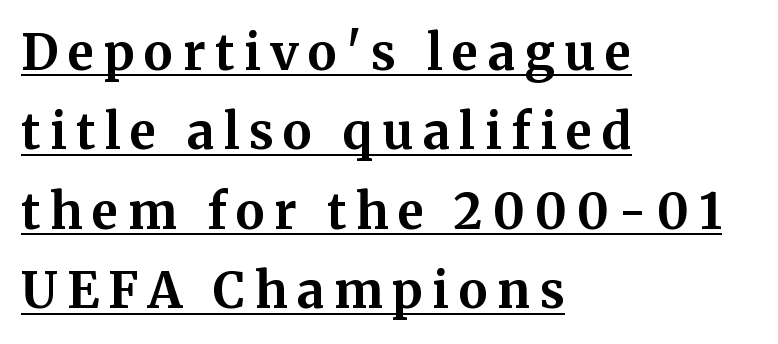
Do the characters align in a grid? No, the font is proportional. Strong, thick strokes mark this as bold type. Substantial extra tracking has been applied to these lines. Where is the straight margin? On the left. Ascenders rise straight up at ninety degrees.
